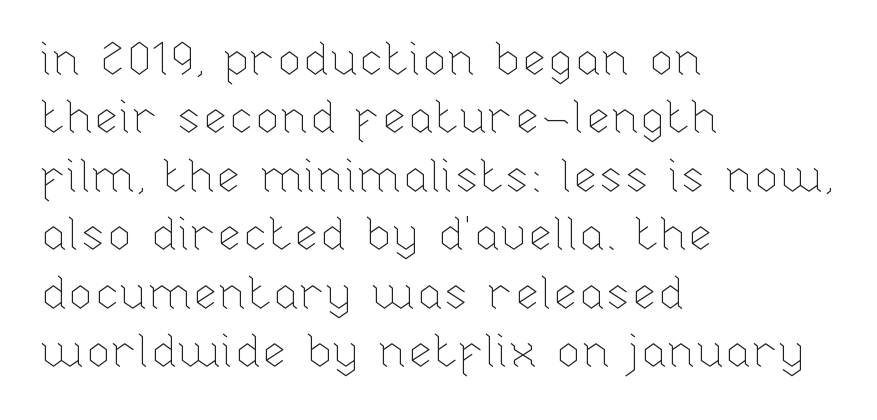
{"italic": "no", "bold": "no", "weight": "thin", "width": "normal", "stroke_contrast": "low", "x_height": "medium", "monospaced": "no", "underline": "no", "align": "left", "line_spacing": "normal", "line_spacing_ratio": 1.27, "letter_spacing": "normal", "letter_spacing_em": 0.0, "glyph_px": 46}
